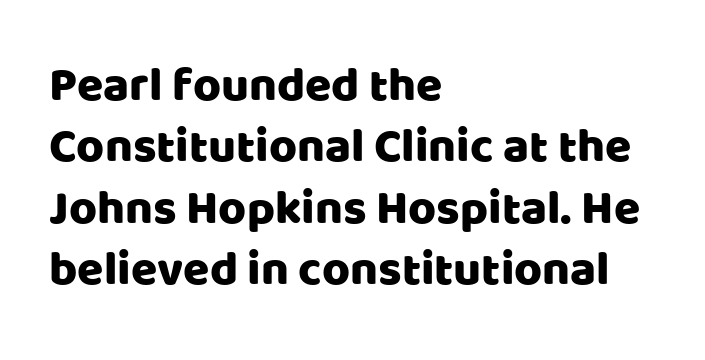
The image shows 48 px sans-serif type, upright; set left-aligned, normal line spacing (1.28x), normal letter spacing, not underlined; low stroke contrast and a large x-height.
